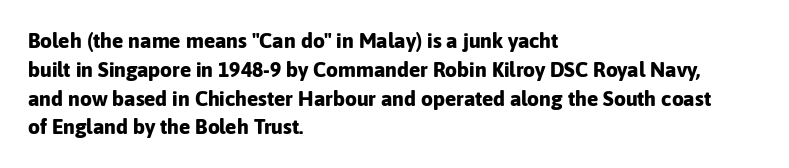
The image shows 21 px bold type, upright; set left-aligned, normal line spacing (1.37x), normal letter spacing, not underlined.
